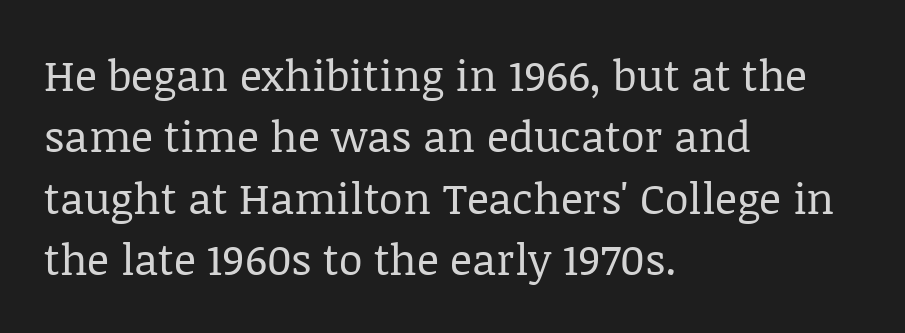
Q: Is the text bold? A: No.
Q: Is the text italic (slanted)? A: No, it is upright.
Q: Is the typeface a serif or a sans-serif typeface? A: Serif.
Q: Is the text underlined? A: No.
Q: How is the paragraph aligned? A: Left-aligned.
Q: Is the spacing between letters normal or unusually wide? A: Normal.
Q: Is the spacing between lines tight, normal or loose? A: Normal.
Q: Width (condensed, normal, or wide)? A: Normal.
Q: Stroke contrast? A: Low.
Q: x-height? A: Large.
Q: Monospaced? A: No.
